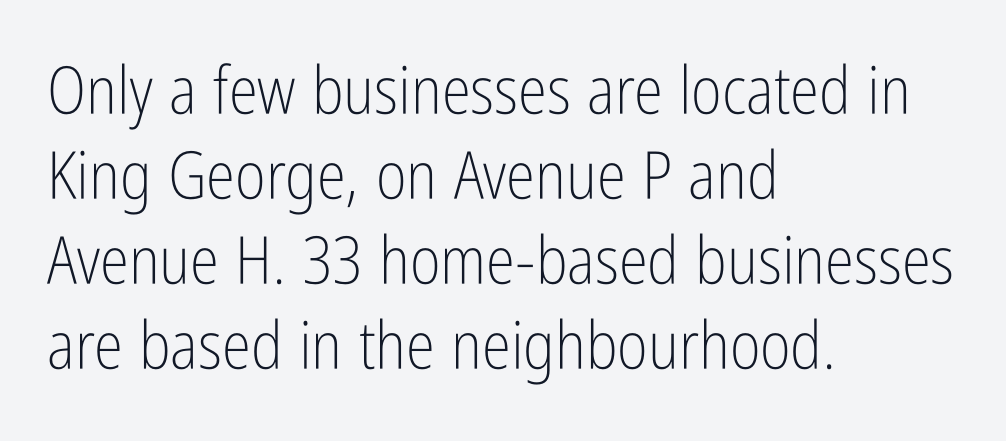
The image shows 66 px light, condensed sans-serif type, upright; set left-aligned, normal line spacing (1.29x), normal letter spacing, not underlined; low stroke contrast and a medium x-height.
